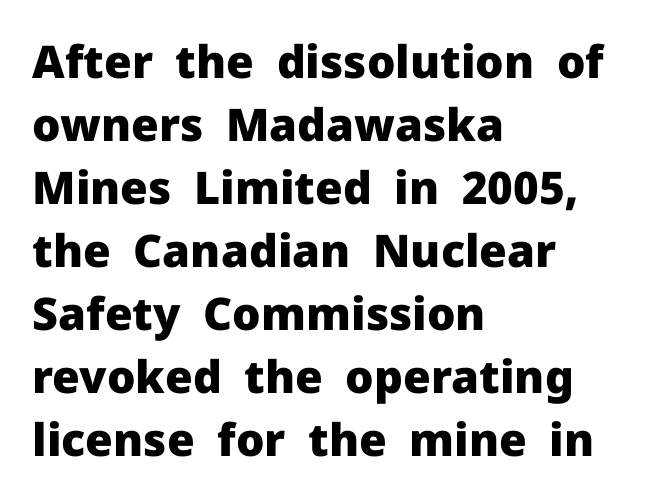
{"serif": "no", "italic": "no", "bold": "yes", "weight": "heavy", "width": "normal", "stroke_contrast": "low", "x_height": "medium", "monospaced": "no", "underline": "no", "align": "left", "line_spacing": "normal", "line_spacing_ratio": 1.4, "letter_spacing": "normal", "letter_spacing_em": 0.0, "glyph_px": 45}
